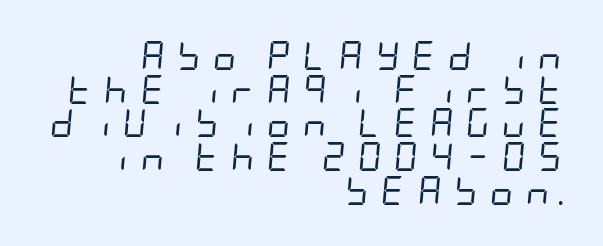
The image shows 29 px regular-weight, condensed type, italic (leaning right); set right-aligned, line spacing 1.16x, unusually wide letter spacing (+0.43 em), not underlined; low stroke contrast and a large x-height.
